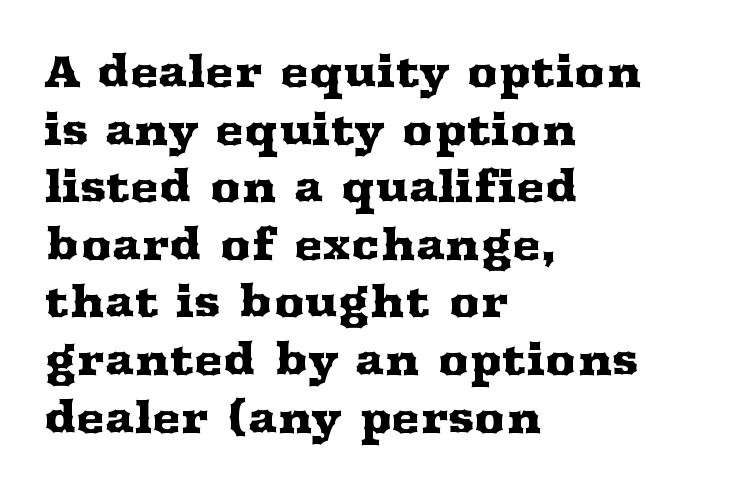
One glance says typical: line gaps are just what's usual. A classic flush-left, rag-right setting is used for this passage. Character widths vary here, with narrow letters taking less room than wide ones. Vertical strokes here are truly vertical. Honestly, the letter spacing is just normal — you wouldn't notice it. Yep, those are serifs on the letters.
